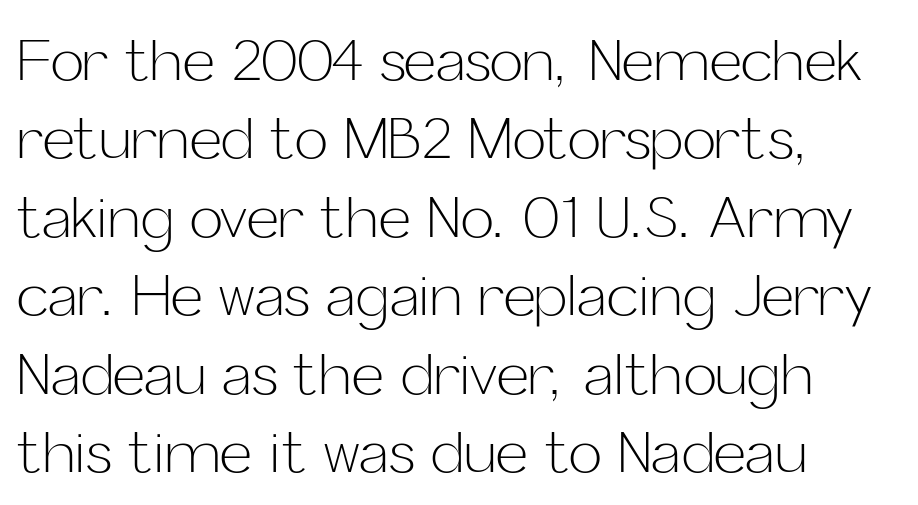
I'd call this a sans setting — the letters go barefoot. Nothing heavy about these letters — not bold at all. Spacing verdict: proportional, widths tailored to each character. Designer's note — italics off, roman on. The ragged edge is on the right, which tells us the setting is flush left. The gaps between neighbouring characters are ordinary and unremarkable.
